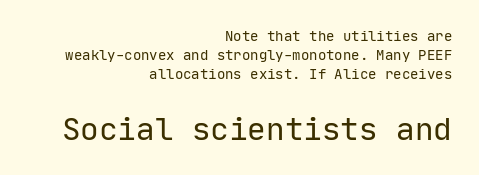
Q: Is the text bold? A: No.
Q: Is the text italic (slanted)? A: No, it is upright.
Q: Is the typeface a serif or a sans-serif typeface? A: Sans-serif.
Q: Is the text underlined? A: No.
Q: How is the paragraph aligned? A: Right-aligned.
Q: Is the spacing between letters normal or unusually wide? A: Normal.
Q: Is the spacing between lines tight, normal or loose? A: Normal.
Q: Which block of text is set in a larger size, the first (top) or the second (bottom)? A: The second (bottom) one.
Q: Width (condensed, normal, or wide)? A: Normal.
Q: Stroke contrast? A: Low.
Q: x-height? A: Medium.
Q: Monospaced? A: Yes.
